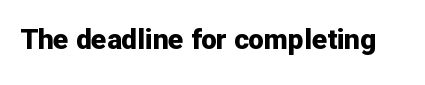
{"serif": "no", "italic": "no", "bold": "yes", "weight": "bold", "width": "normal", "stroke_contrast": "low", "x_height": "medium", "monospaced": "no", "underline": "no", "letter_spacing": "normal", "letter_spacing_em": 0.0, "glyph_px": 28}
